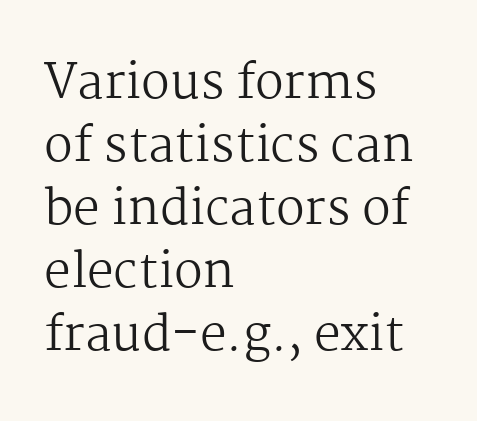
The image shows 48 px regular-weight serif type, upright; set left-aligned, normal line spacing (1.31x), normal letter spacing, not underlined; medium stroke contrast and a medium x-height.
